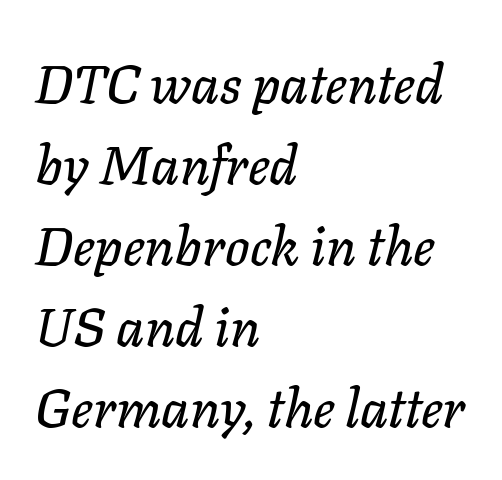
The image shows 54 px text type, italic (leaning right); set left-aligned, normal line spacing (1.5x), normal letter spacing, not underlined; low stroke contrast and a medium x-height.
